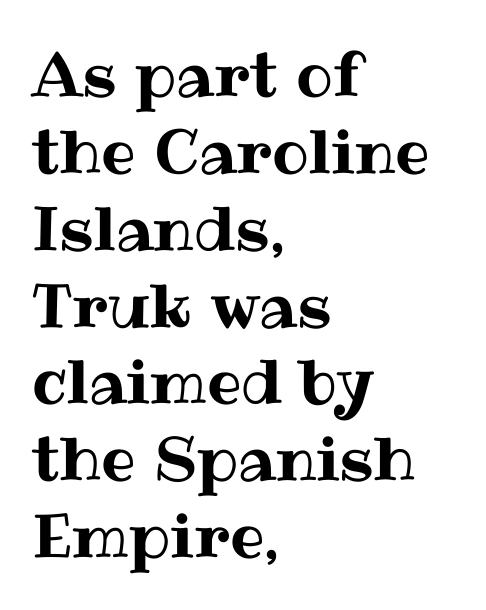
{"italic": "no", "width": "normal", "stroke_contrast": "medium", "x_height": "medium", "monospaced": "no", "underline": "no", "align": "left", "line_spacing": "normal", "line_spacing_ratio": 1.26, "letter_spacing": "normal", "letter_spacing_em": 0.0, "glyph_px": 61}
